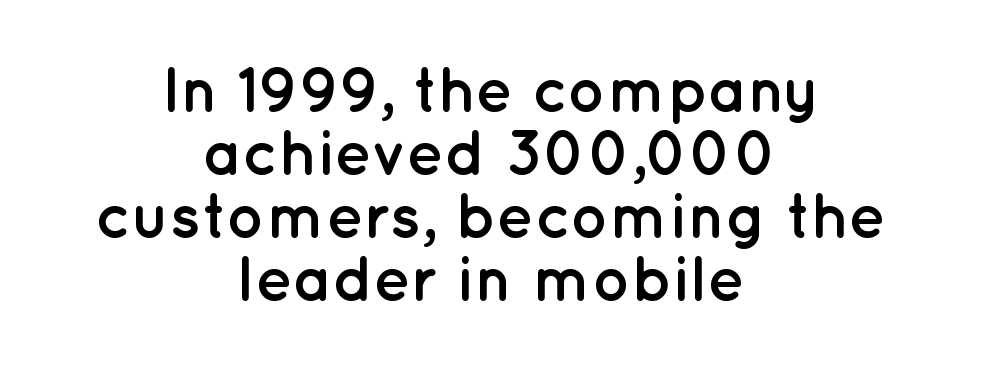
It's the straight-up-and-down kind of type. Is the letter spacing exaggerated? No — it looks like the ordinary default. Line spacing here is tight. The face used here is a sans, in the tradition of grotesques and geometrics. These lines are centered, leaving both edges ragged.
